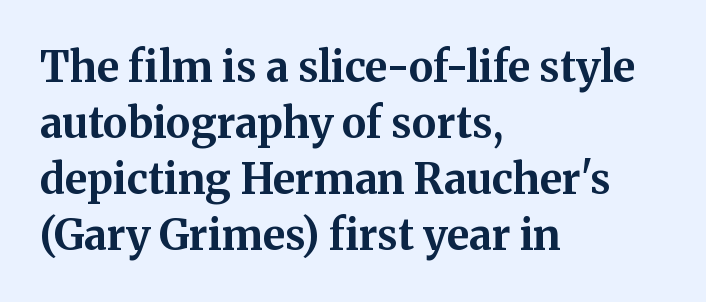
Spacing verdict: proportional, widths tailored to each character. The space directly below the letters is spotless. Emphasis by weight is at full strength: bold. Vertically, the passage feels balanced, rows spaced as you'd expect. A serif font was chosen for this passage.
